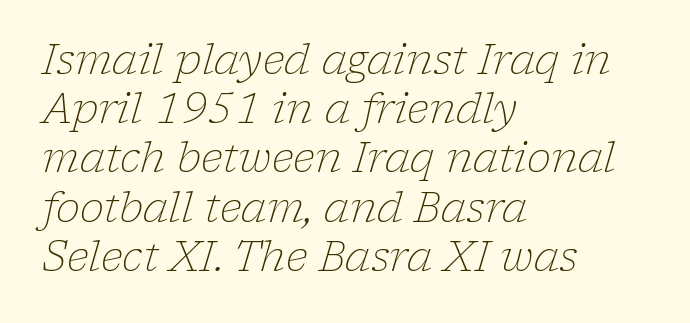
{"serif": "yes", "italic": "yes", "lean": "right", "slant_degrees": 17, "bold": "no", "weight": "light", "width": "normal", "stroke_contrast": "low", "x_height": "medium", "monospaced": "no", "underline": "no", "align": "left", "line_spacing_ratio": 1.2, "letter_spacing": "normal", "letter_spacing_em": 0.0, "glyph_px": 41}
